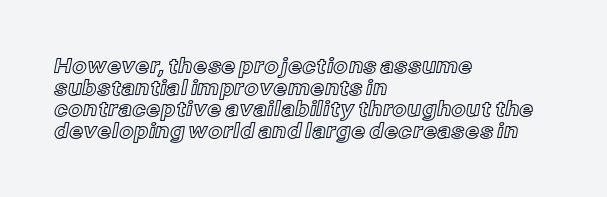
The image shows 21 px text type; set left-aligned, tight line spacing (1.03x), normal letter spacing, not underlined.
